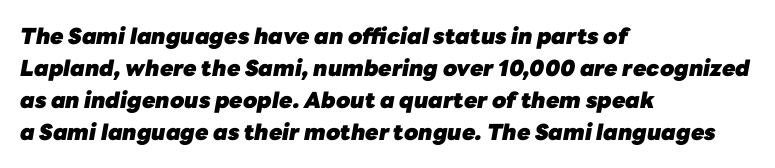
The image shows 22 px bold type, italic (leaning right); set left-aligned, normal line spacing (1.46x), normal letter spacing, not underlined.
